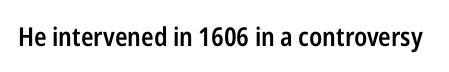
Q: Is the text bold? A: Semi-bold.
Q: Is the text italic (slanted)? A: No, it is upright.
Q: Is the text underlined? A: No.
Q: Is the spacing between letters normal or unusually wide? A: Normal.
